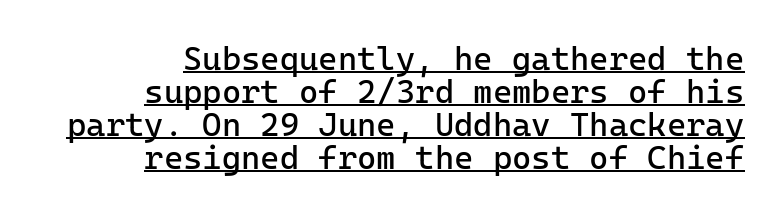
The image shows 33 px regular-weight sans-serif type, upright, monospaced; set tight line spacing (1.0x), normal letter spacing, underlined; low stroke contrast and a medium x-height.
